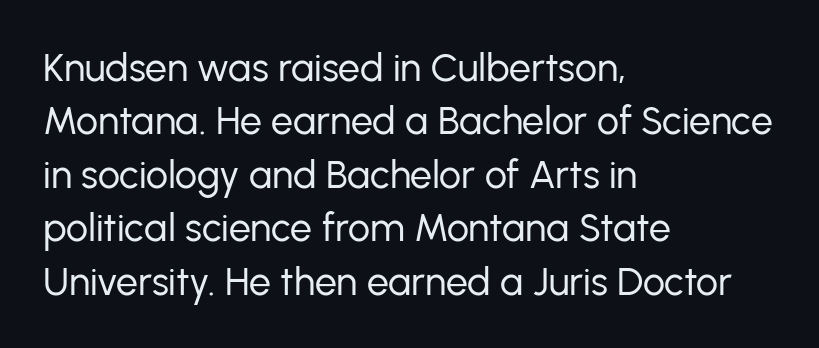
The image shows 39 px regular-weight sans-serif type, upright; set left-aligned, normal line spacing (1.37x), normal letter spacing, not underlined; low stroke contrast and a medium x-height.
